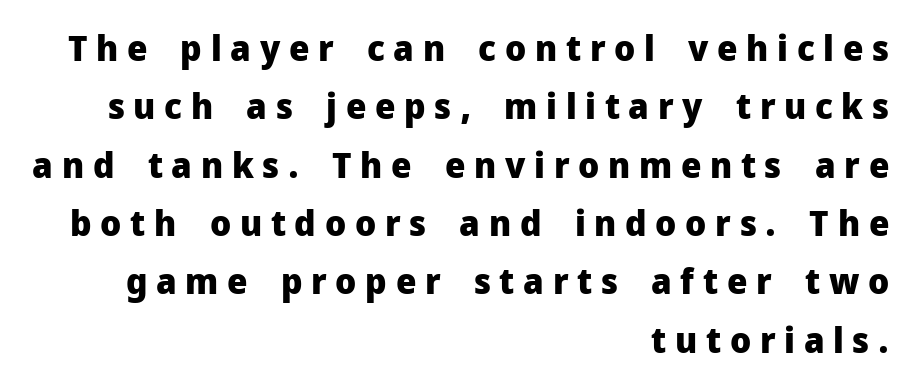
The glyphs are unaccompanied by any horizontal stroke below them. Posture: vertical. You could only call the tracking loose — the letters float apart. Line endings align vertically; line beginnings do not. The rendering shows plain stroke endings on the letterforms — a sans-serif design.
